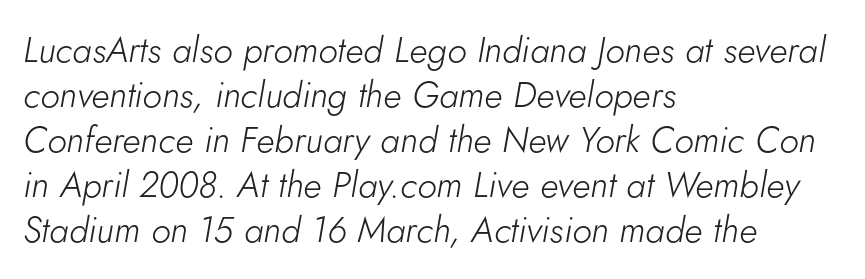
Heaviness? Minimal to ordinary, like unemphasized prose. One-word summary of the alignment: left. Baseline-to-baseline distance is the conventional proportion of letter height. No word sits above an underline. You could not count columns in this text — the font is proportionally spaced.
